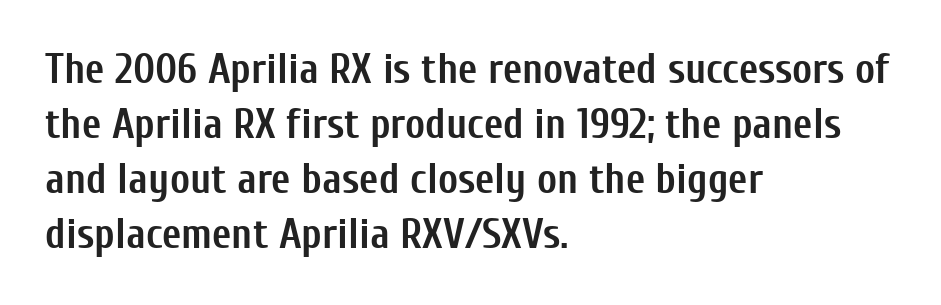
The image shows 42 px semibold, condensed sans-serif type, upright; set left-aligned, normal line spacing (1.31x), normal letter spacing, not underlined; low stroke contrast and a medium x-height.
